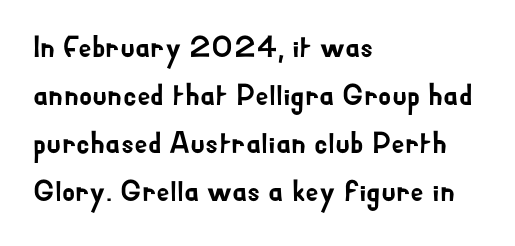
The image shows 30 px sans-serif type, upright; set left-aligned, normal line spacing (1.6x), normal letter spacing, not underlined; low stroke contrast and a small x-height.
